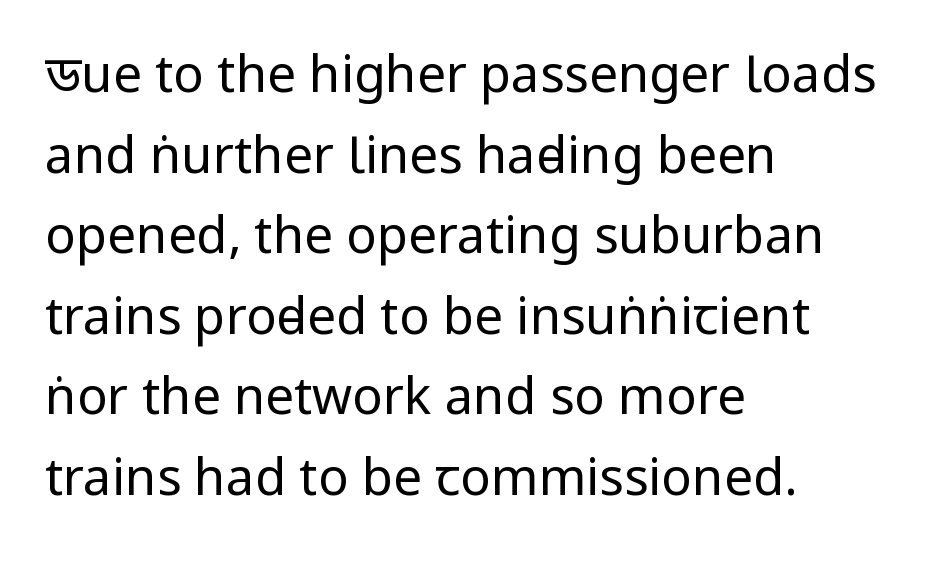
{"serif": "no", "italic": "no", "bold": "no", "weight": "regular", "width": "condensed", "stroke_contrast": "low", "x_height": "large", "monospaced": "no", "underline": "no", "align": "left", "line_spacing": "normal", "line_spacing_ratio": 1.58, "letter_spacing": "normal", "letter_spacing_em": 0.0, "glyph_px": 51}
